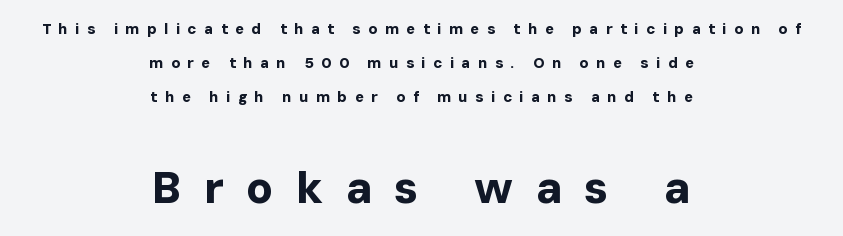
{"serif": "no", "italic": "no", "bold": "yes", "weight": "bold", "width": "normal", "stroke_contrast": "low", "x_height": "medium", "monospaced": "no", "underline": "no", "align": "center", "line_spacing": "loose", "line_spacing_ratio": 2.28, "letter_spacing": "wide", "letter_spacing_em": 0.49, "larger_block": "second", "size_ratio": 3.0, "glyph_px": 45}
